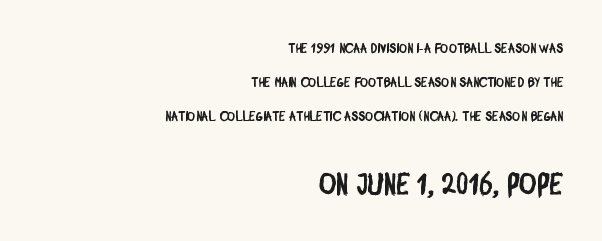
The following chunk of copy outweighs the initial chunk in type size. These lines stand farther apart than default settings would place them. In terms of letterspacing, this is plain default setting. Which margin do the lines hug? The right one — the left edge is uneven.
